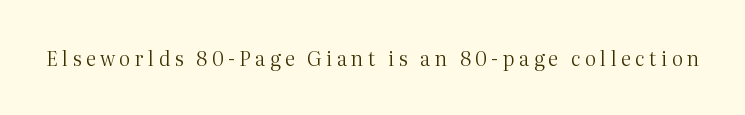
The image shows 20 px text type, upright; set unusually wide letter spacing (+0.22 em), not underlined.
